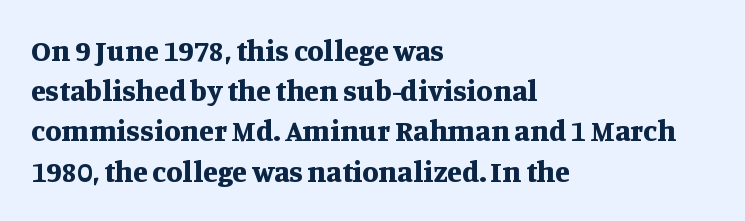
Q: Is the text bold? A: Yes.
Q: Is the text italic (slanted)? A: No, it is upright.
Q: Is the typeface a serif or a sans-serif typeface? A: Serif.
Q: Is the text underlined? A: No.
Q: How is the paragraph aligned? A: Left-aligned.
Q: Is the spacing between letters normal or unusually wide? A: Normal.
Q: Is the spacing between lines tight, normal or loose? A: Normal.
Q: Width (condensed, normal, or wide)? A: Normal.
Q: Stroke contrast? A: Medium.
Q: x-height? A: Large.
Q: Monospaced? A: No.
